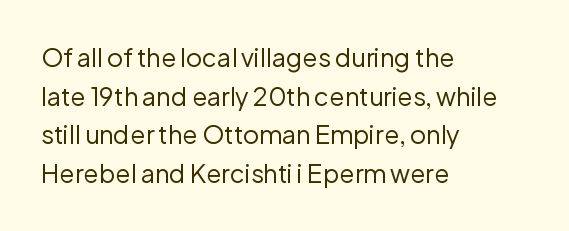
The image shows 25 px text type, upright; set left-aligned, normal line spacing (1.55x), normal letter spacing, not underlined.
